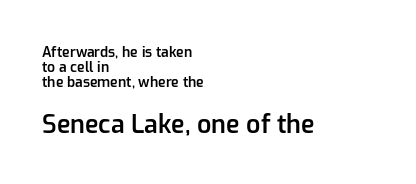
{"italic": "no", "bold": "semi", "underline": "no", "align": "left", "line_spacing": "tight", "line_spacing_ratio": 1.06, "letter_spacing": "normal", "letter_spacing_em": 0.0, "larger_block": "second", "size_ratio": 1.79, "glyph_px": 25}
